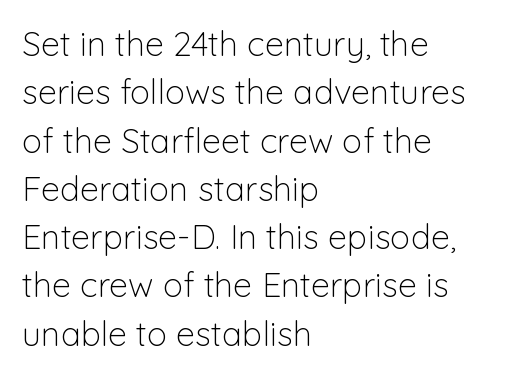
The image shows 34 px light sans-serif type, upright; set left-aligned, normal line spacing (1.42x), normal letter spacing, not underlined; low stroke contrast and a medium x-height.
